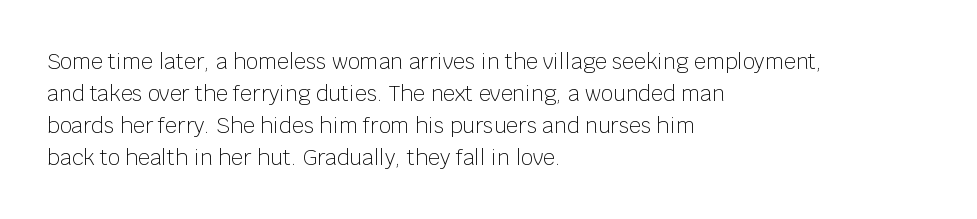
The image shows 21 px text type, upright; set left-aligned, normal line spacing (1.52x), normal letter spacing, not underlined.
